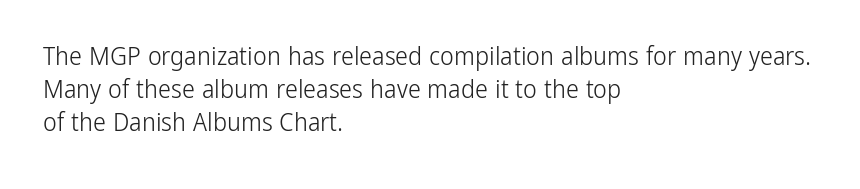
Check the space under the baseline: it is left empty. Posture: upright roman. Is the type heavy? It reads as light-to-regular instead. One-word summary of the alignment: left. The line-height multiplier appears to be the usual default.
